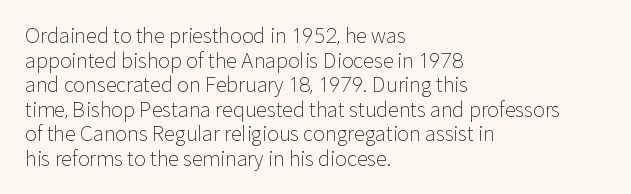
{"italic": "no", "bold": "no", "underline": "no", "align": "left", "line_spacing_ratio": 1.23, "letter_spacing": "normal", "letter_spacing_em": 0.0, "glyph_px": 20}
